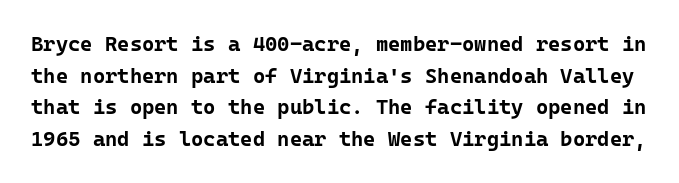
{"italic": "no", "bold": "yes", "underline": "no", "line_spacing": "normal", "line_spacing_ratio": 1.51, "letter_spacing": "normal", "letter_spacing_em": 0.0, "glyph_px": 21}
